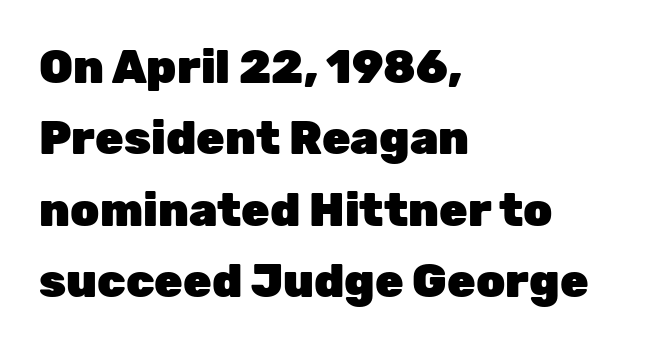
The designer went with a sans here, leaving each stem footless. The typography opts for an upright posture over an oblique one. As a designer I'd log this as weight 700, bold. The passage shown is not underscored anywhere. Note the varied advance widths — an 'i' is clearly narrower than an 'm'.
